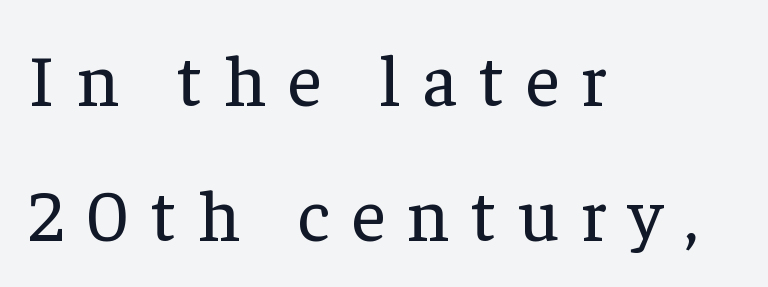
Q: Is the text bold? A: No.
Q: Is the text italic (slanted)? A: No, it is upright.
Q: Is the typeface a serif or a sans-serif typeface? A: Serif.
Q: Is the text underlined? A: No.
Q: How is the paragraph aligned? A: Left-aligned.
Q: Is the spacing between letters normal or unusually wide? A: Unusually wide.
Q: Width (condensed, normal, or wide)? A: Normal.
Q: Stroke contrast? A: Low.
Q: x-height? A: Medium.
Q: Monospaced? A: No.
